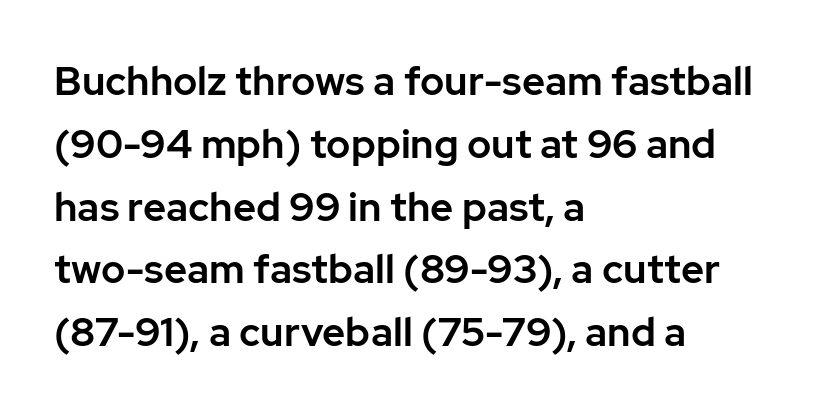
The image shows 40 px sans-serif type, upright; set left-aligned, normal line spacing (1.57x), normal letter spacing, not underlined; low stroke contrast and a medium x-height.
